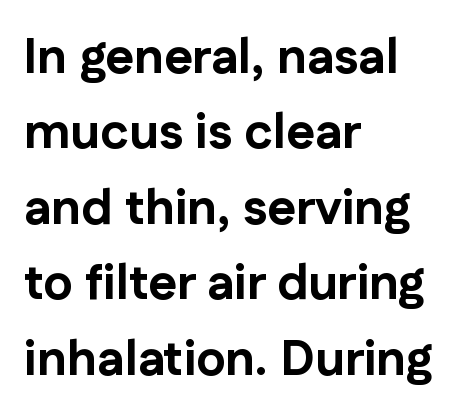
{"serif": "no", "italic": "no", "bold": "yes", "weight": "bold", "width": "normal", "stroke_contrast": "low", "x_height": "medium", "monospaced": "no", "underline": "no", "align": "left", "line_spacing": "normal", "line_spacing_ratio": 1.54, "letter_spacing": "normal", "letter_spacing_em": 0.0, "glyph_px": 49}
